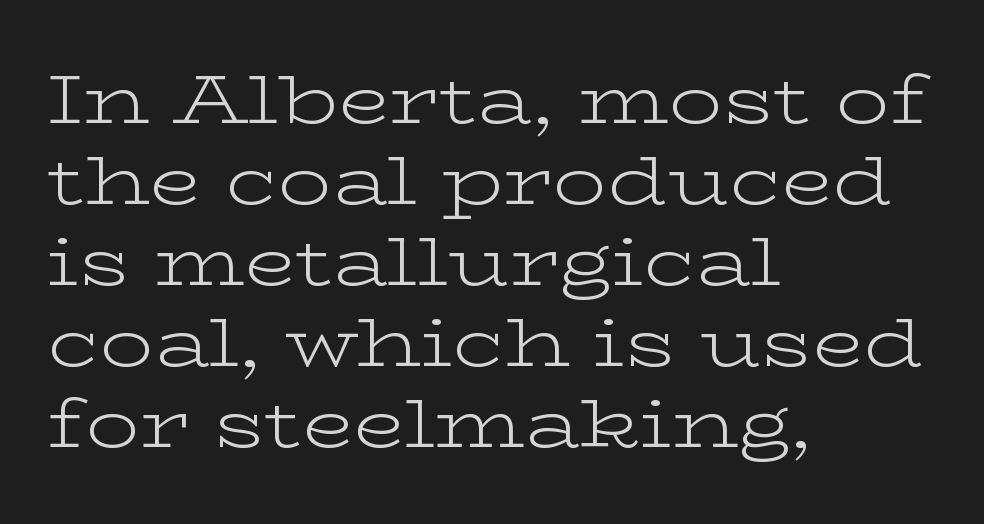
The image shows 67 px light, wide serif type, upright; set left-aligned, line spacing 1.21x, normal letter spacing, not underlined; low stroke contrast and a medium x-height.
